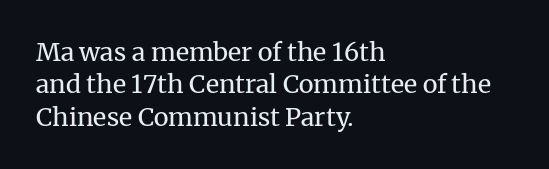
The words here are not underlined. Whoever set this chose a conventional vertical rhythm. Honestly, the letter spacing is just normal — you wouldn't notice it. Tall strokes in this sample are plumb rather than angled. Compared with a centered layout, this one pins lines to the left instead. The weight tops out at a normal text grade.
